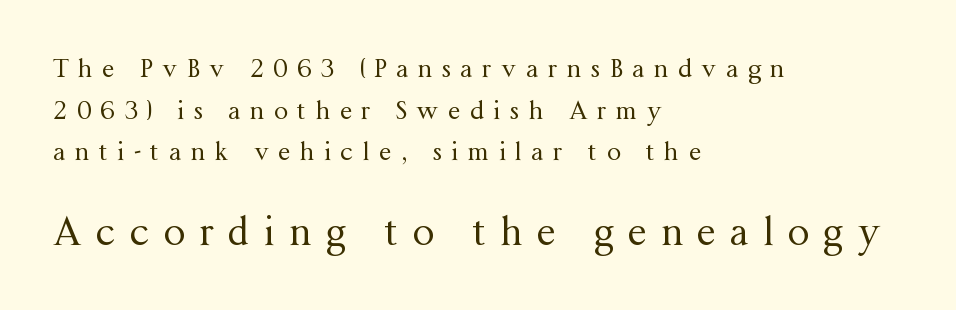
{"serif": "yes", "italic": "no", "bold": "no", "weight": "regular", "width": "normal", "stroke_contrast": "medium", "x_height": "medium", "monospaced": "no", "underline": "no", "align": "left", "line_spacing": "normal", "line_spacing_ratio": 1.67, "letter_spacing": "wide", "letter_spacing_em": 0.38, "larger_block": "second", "size_ratio": 1.52, "glyph_px": 38}
